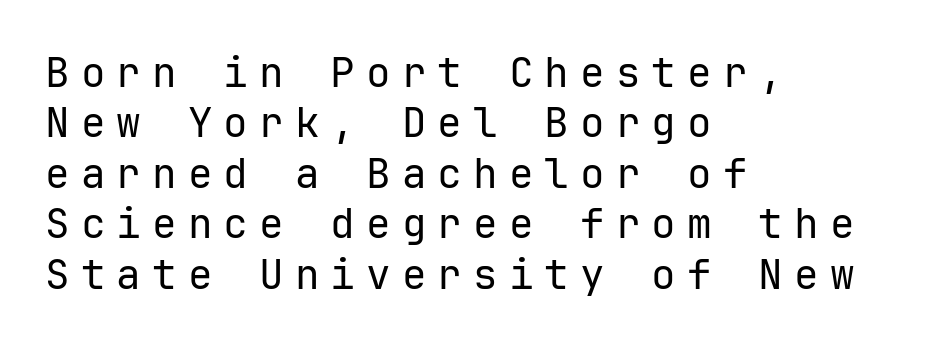
{"serif": "no", "italic": "no", "bold": "no", "weight": "regular", "width": "normal", "stroke_contrast": "low", "x_height": "medium", "monospaced": "yes", "underline": "no", "align": "left", "line_spacing_ratio": 1.23, "letter_spacing": "wide", "letter_spacing_em": 0.27, "glyph_px": 41}
